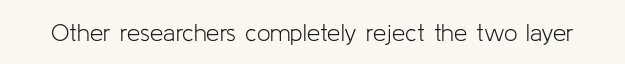
{"italic": "no", "bold": "no", "underline": "no", "letter_spacing": "normal", "letter_spacing_em": 0.0, "glyph_px": 24}
